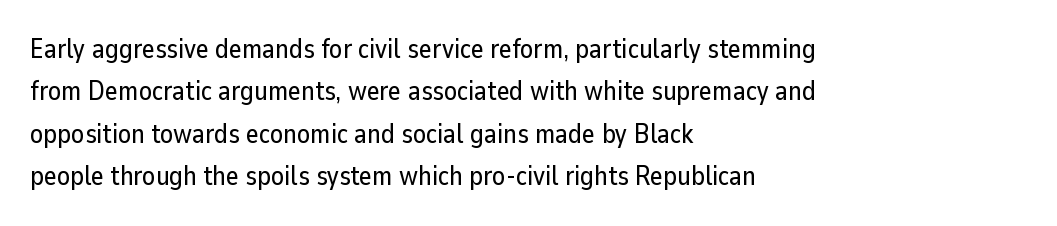
The image shows 27 px text type, upright; set left-aligned, normal line spacing (1.57x), normal letter spacing, not underlined.
